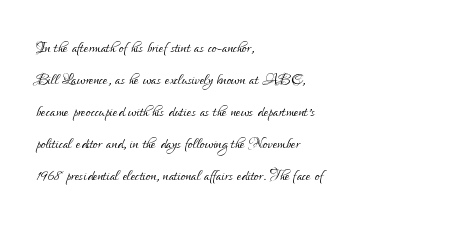
The paragraph has a hard left edge and a soft right edge. The rendering uses a moderate line-height, typical for paragraphs. The cut favours lightness, reaching ordinary text weight at its darkest.
